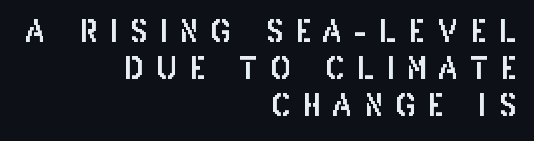
Q: Is the text italic (slanted)? A: No, it is upright.
Q: Is the typeface a serif or a sans-serif typeface? A: Sans-serif.
Q: Is the text underlined? A: No.
Q: How is the paragraph aligned? A: Right-aligned.
Q: Is the spacing between letters normal or unusually wide? A: Unusually wide.
Q: Width (condensed, normal, or wide)? A: Condensed.
Q: Stroke contrast? A: Low.
Q: x-height? A: Large.
Q: Monospaced? A: No.
